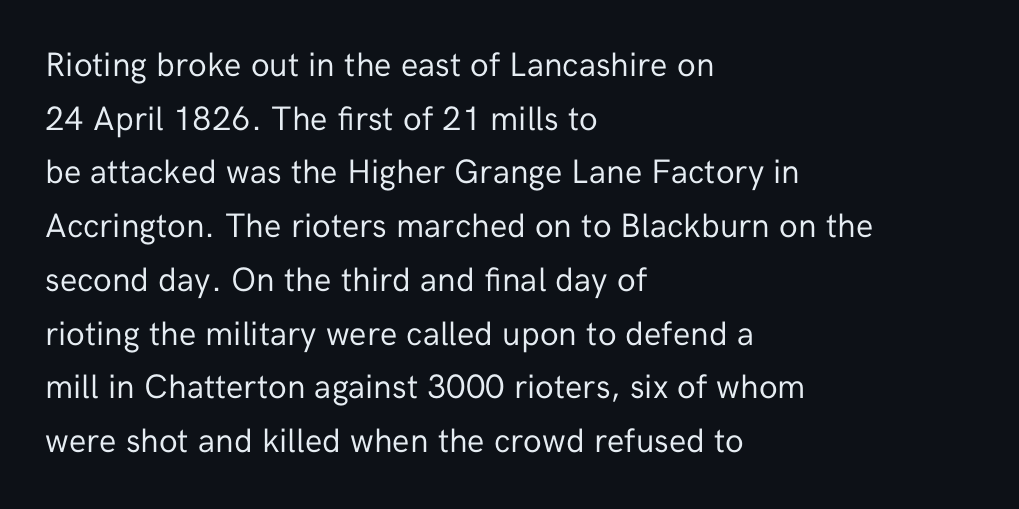
The image shows 34 px regular-weight sans-serif type, upright; set left-aligned, normal line spacing (1.58x), normal letter spacing, not underlined; low stroke contrast and a medium x-height.
